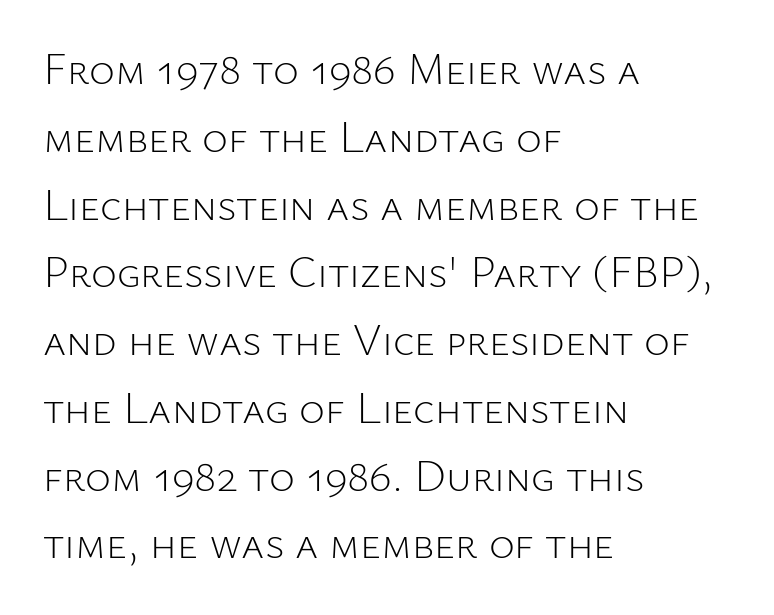
Q: Is the text bold? A: No.
Q: Is the text italic (slanted)? A: No, it is upright.
Q: Is the typeface a serif or a sans-serif typeface? A: Sans-serif.
Q: Is the text underlined? A: No.
Q: How is the paragraph aligned? A: Left-aligned.
Q: Is the spacing between letters normal or unusually wide? A: Normal.
Q: Is the spacing between lines tight, normal or loose? A: Normal.
Q: Width (condensed, normal, or wide)? A: Normal.
Q: Stroke contrast? A: Low.
Q: x-height? A: Medium.
Q: Monospaced? A: No.
